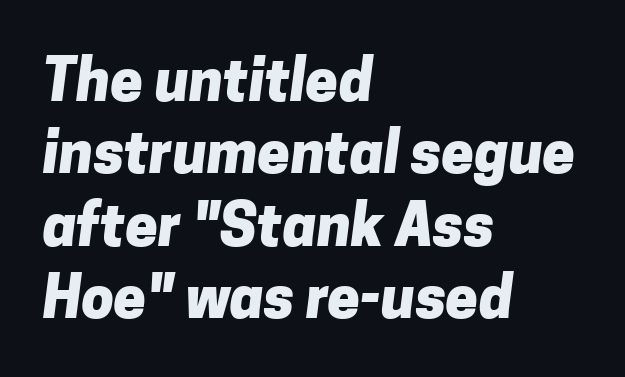
Look at the stroke-to-counter ratio: heavy, a bold. The rendering keeps characters at their native spacing. Glance below the letters and you will spot only blank space. This sample has the flowing, uneven cadence of proportional lettering. Notice how the passage keeps a crisp vertical edge on the left only. Grotesque or geometric, the face here clearly has no serifs.
